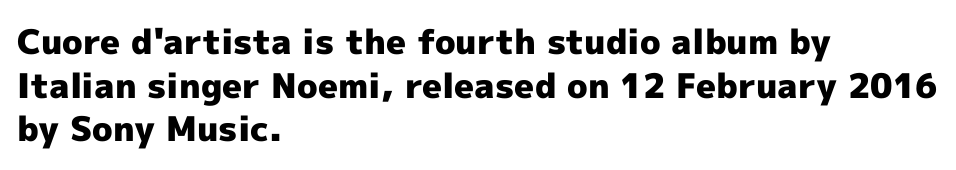
Short note: letters normally spaced. The zone under the glyphs is completely vacant. Heft: maximum for text — a bold. Do the characters align in a grid? No, the font is proportional. No feet cap the strokes, marking this as sans-serif type.
